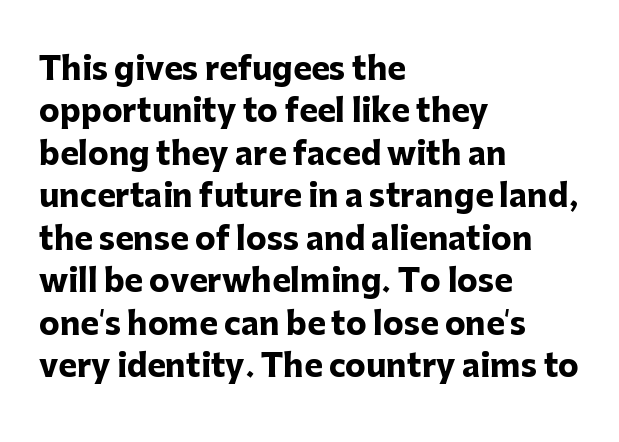
The image shows 31 px heavy sans-serif type, upright; set left-aligned, normal line spacing (1.37x), normal letter spacing, not underlined; low stroke contrast and a medium x-height.
